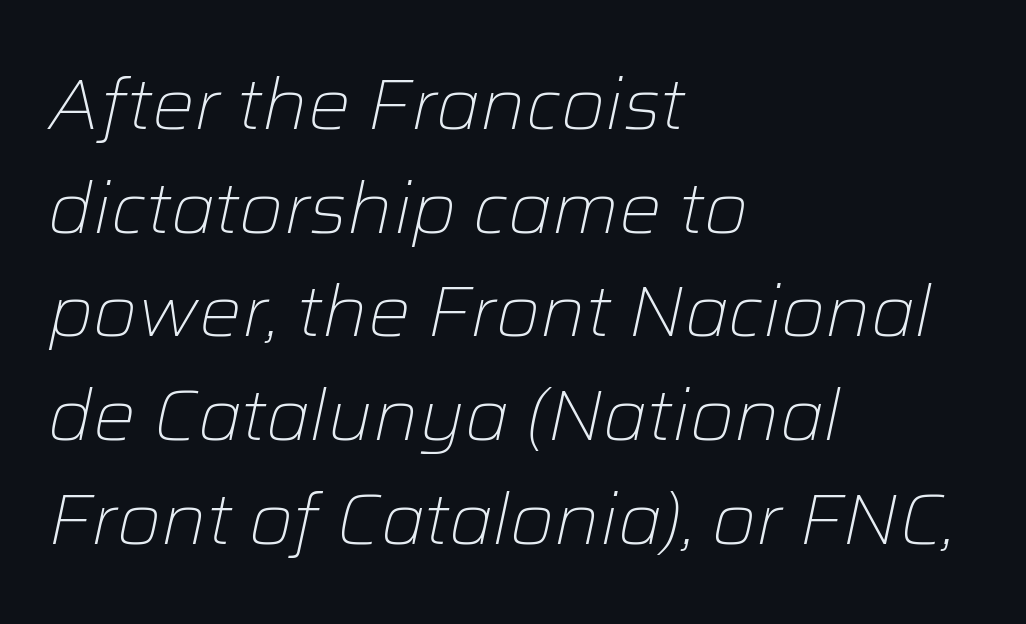
The image shows 71 px light type, italic (leaning right); set left-aligned, normal line spacing (1.46x), normal letter spacing, not underlined; low stroke contrast and a medium x-height.
